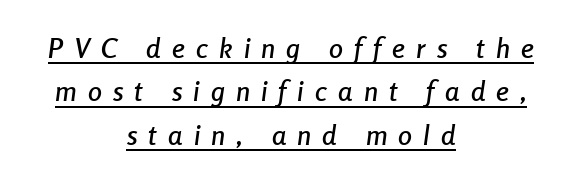
Q: Is the text italic (slanted)? A: Yes, it leans right by about 8 degrees.
Q: Is the text underlined? A: Yes.
Q: How is the paragraph aligned? A: Centered.
Q: Is the spacing between letters normal or unusually wide? A: Unusually wide.
Q: Is the spacing between lines tight, normal or loose? A: Normal.
Q: Width (condensed, normal, or wide)? A: Condensed.
Q: Stroke contrast? A: Low.
Q: x-height? A: Medium.
Q: Monospaced? A: No.
